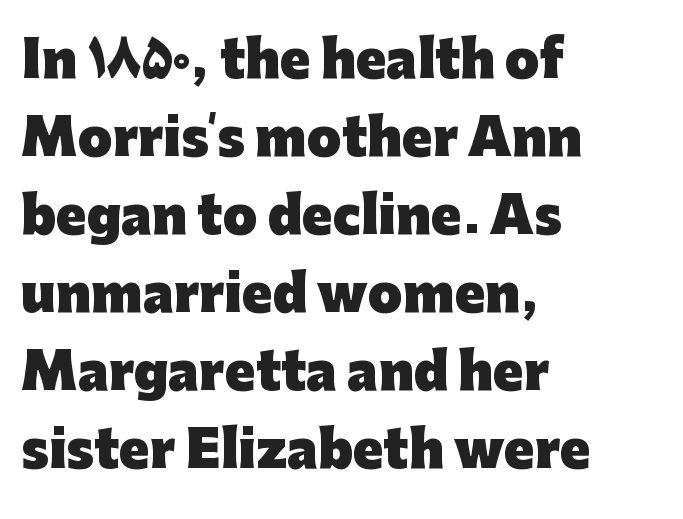
Do the characters align in a grid? No, the font is proportional. The designer went with a sans here, leaving each stem footless. The face used here has the dense, thick strokes of a bold. Leftover space on each line is placed entirely after the last word. The letters stand upright; this is a roman face.
